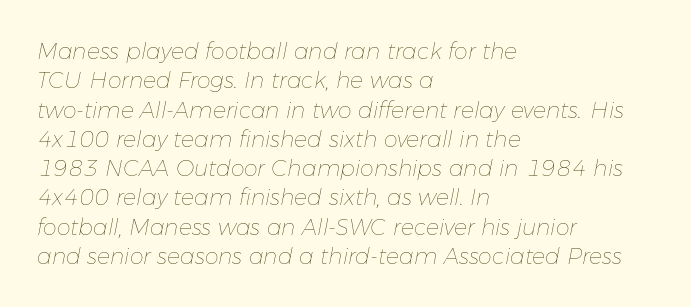
Q: Is the text bold? A: No.
Q: Is the text italic (slanted)? A: Yes, it leans right by about 11 degrees.
Q: Is the text underlined? A: No.
Q: How is the paragraph aligned? A: Left-aligned.
Q: Is the spacing between letters normal or unusually wide? A: Normal.
Q: Is the spacing between lines tight, normal or loose? A: Normal.
